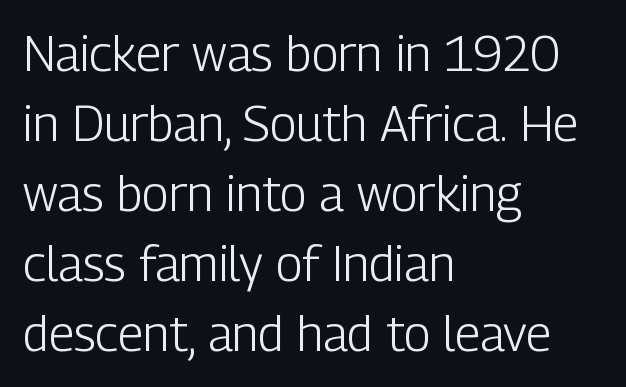
{"serif": "no", "italic": "no", "bold": "no", "weight": "light", "width": "condensed", "stroke_contrast": "low", "x_height": "medium", "monospaced": "no", "underline": "no", "align": "left", "line_spacing": "normal", "line_spacing_ratio": 1.43, "letter_spacing": "normal", "letter_spacing_em": 0.0, "glyph_px": 49}
